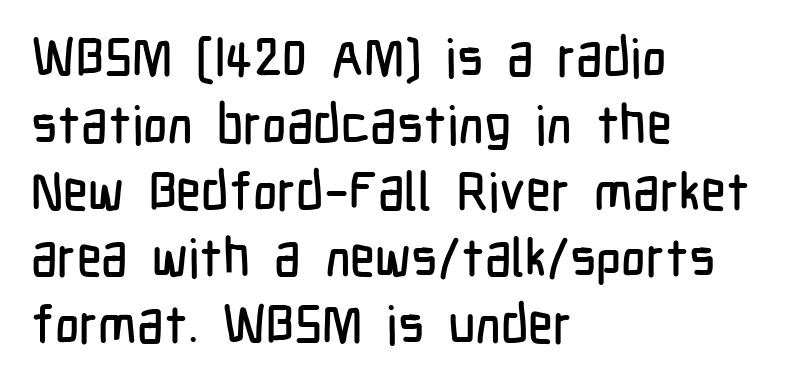
The image shows 53 px condensed sans-serif type, upright; set left-aligned, normal line spacing (1.26x), normal letter spacing, not underlined; low stroke contrast and a medium x-height.
